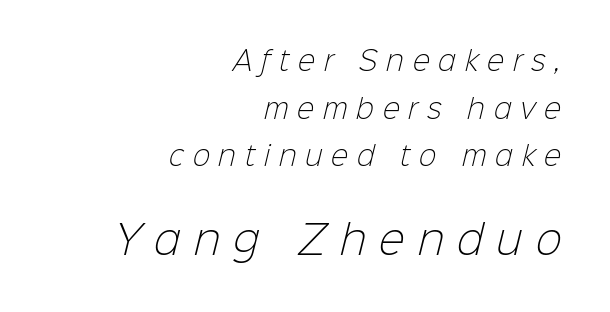
{"serif": "no", "bold": "no", "weight": "light", "width": "normal", "stroke_contrast": "low", "x_height": "medium", "monospaced": "no", "underline": "no", "align": "right", "line_spacing_ratio": 1.83, "letter_spacing": "wide", "letter_spacing_em": 0.34, "larger_block": "second", "size_ratio": 1.5, "glyph_px": 39}
